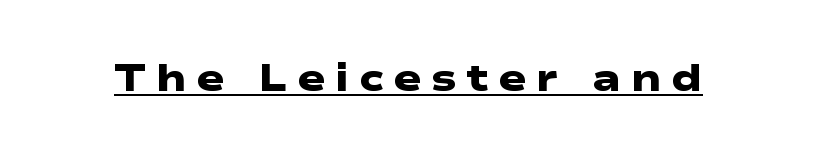
Chunky letters — that's bold for sure. Nope, no serifs anywhere on these letters. Inter-character spacing is expanded well beyond the font's built-in metrics. Is this a fixed-width face? No — the glyphs have proportional, varying widths.
